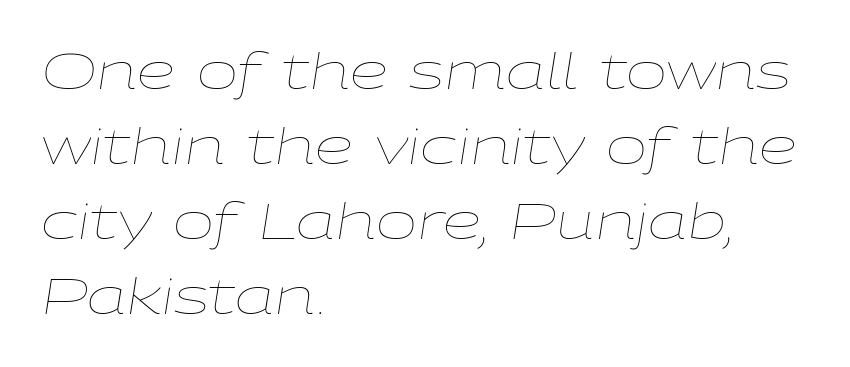
The image shows 49 px thin, wide type, italic (leaning right); set left-aligned, normal line spacing (1.53x), normal letter spacing, not underlined; low stroke contrast and a medium x-height.
